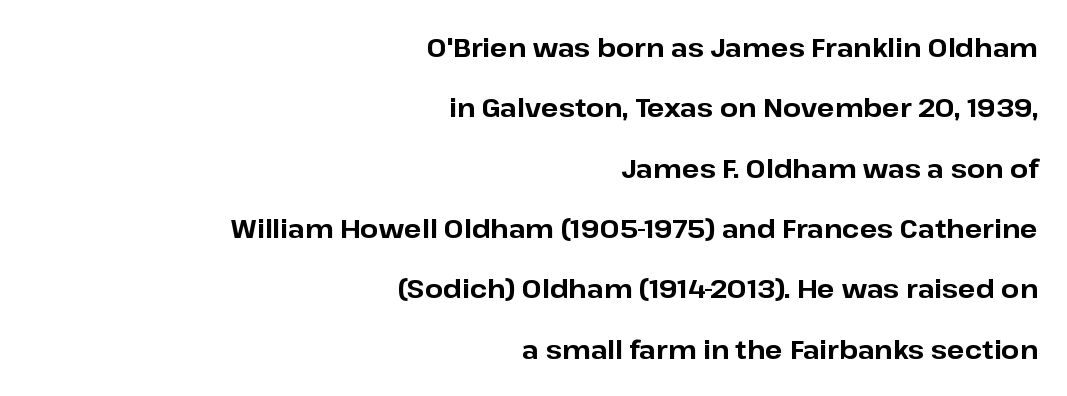
{"italic": "no", "bold": "yes", "underline": "no", "align": "right", "line_spacing": "loose", "line_spacing_ratio": 2.32, "letter_spacing": "normal", "letter_spacing_em": 0.0, "glyph_px": 26}
